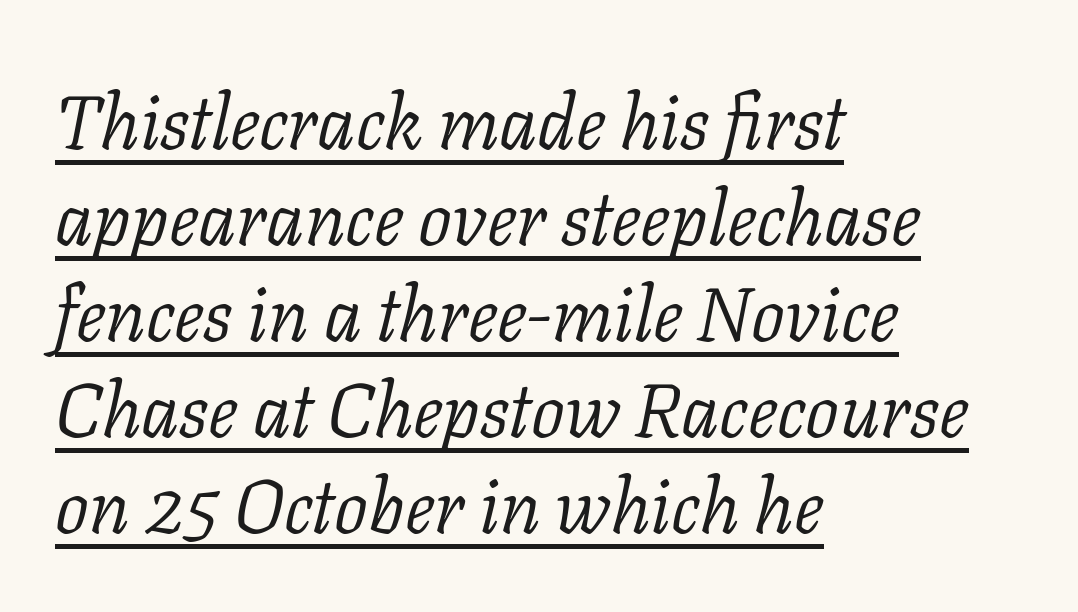
These lines are set flush left with a ragged right edge. Normally led — the rows are evenly, conventionally spaced. Compared with ordinary roman type, these characters are visibly tilted. Tracking value appears to be zero — textbook default spacing.
